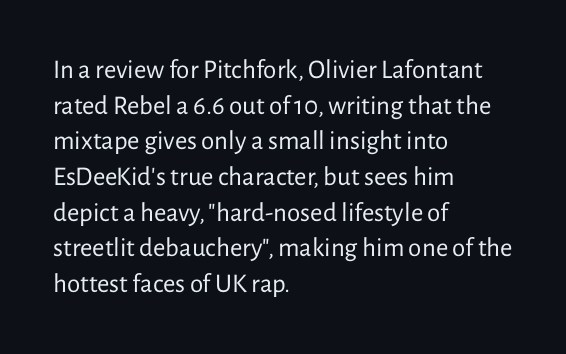
The image shows 27 px text type, upright; set left-aligned, normal line spacing (1.32x), normal letter spacing, not underlined.
